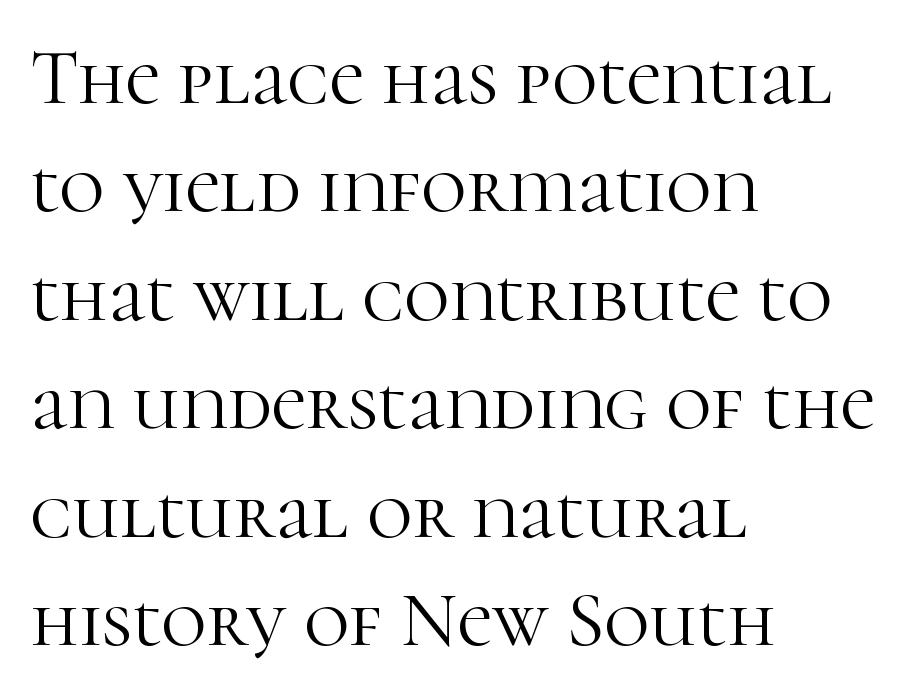
Q: Is the text bold? A: No.
Q: Is the text italic (slanted)? A: No, it is upright.
Q: Is the typeface a serif or a sans-serif typeface? A: Serif.
Q: Is the text underlined? A: No.
Q: How is the paragraph aligned? A: Left-aligned.
Q: Is the spacing between letters normal or unusually wide? A: Normal.
Q: Is the spacing between lines tight, normal or loose? A: Normal.
Q: Width (condensed, normal, or wide)? A: Normal.
Q: Stroke contrast? A: High.
Q: x-height? A: Medium.
Q: Monospaced? A: No.
